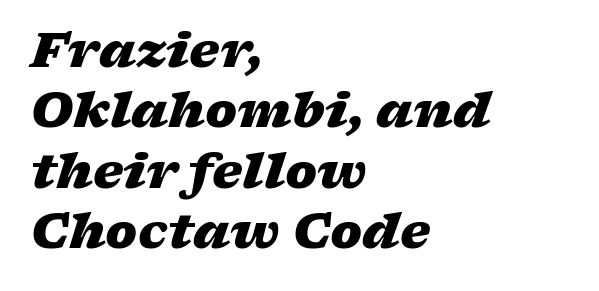
Q: Is the text bold? A: Yes.
Q: Is the text italic (slanted)? A: Yes, it leans right by about 17 degrees.
Q: Is the text underlined? A: No.
Q: How is the paragraph aligned? A: Left-aligned.
Q: Is the spacing between letters normal or unusually wide? A: Normal.
Q: Is the spacing between lines tight, normal or loose? A: Normal.
Q: Width (condensed, normal, or wide)? A: Wide.
Q: Stroke contrast? A: Low.
Q: x-height? A: Medium.
Q: Monospaced? A: No.
